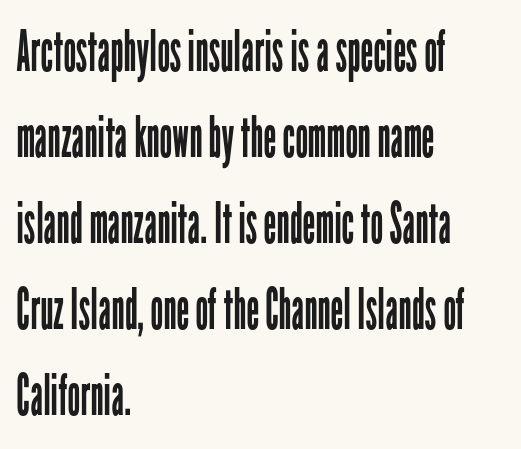
Q: Is the text bold? A: No.
Q: Is the text italic (slanted)? A: No, it is upright.
Q: Is the typeface a serif or a sans-serif typeface? A: Sans-serif.
Q: Is the text underlined? A: No.
Q: How is the paragraph aligned? A: Left-aligned.
Q: Is the spacing between letters normal or unusually wide? A: Normal.
Q: Is the spacing between lines tight, normal or loose? A: Normal.
Q: Width (condensed, normal, or wide)? A: Condensed.
Q: Stroke contrast? A: Low.
Q: x-height? A: Medium.
Q: Monospaced? A: No.
